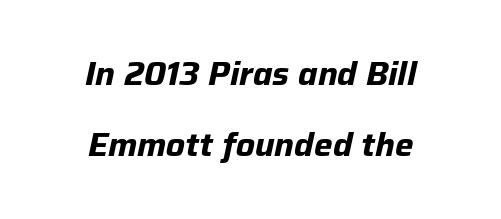
Q: Is the text bold? A: Yes.
Q: Is the text italic (slanted)? A: Yes, it leans right by about 12 degrees.
Q: Is the text underlined? A: No.
Q: How is the paragraph aligned? A: Centered.
Q: Is the spacing between letters normal or unusually wide? A: Normal.
Q: Is the spacing between lines tight, normal or loose? A: Loose.
Q: Width (condensed, normal, or wide)? A: Normal.
Q: Stroke contrast? A: Low.
Q: x-height? A: Medium.
Q: Monospaced? A: No.
